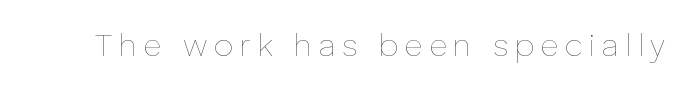
The type is letterspaced generously, with wide tracking. The zone under the glyphs is completely vacant. Weight: not bold — regular or lighter. Each letter keeps its own natural width here, so spacing adapts to shape. When letters stand straight like this, we call the style roman or upright.
